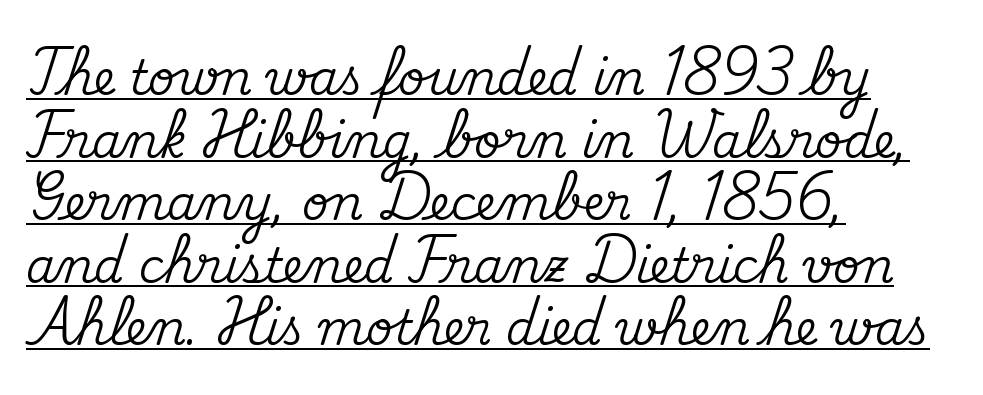
{"serif": "yes", "width": "normal", "stroke_contrast": "medium", "x_height": "small", "monospaced": "no", "underline": "yes", "align": "left", "line_spacing": "normal", "line_spacing_ratio": 1.33, "letter_spacing": "normal", "letter_spacing_em": 0.0, "glyph_px": 47}
